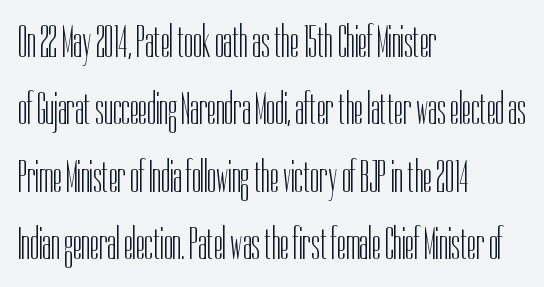
Q: Is the text bold? A: No.
Q: Is the text italic (slanted)? A: No, it is upright.
Q: Is the typeface a serif or a sans-serif typeface? A: Sans-serif.
Q: Is the text underlined? A: No.
Q: How is the paragraph aligned? A: Left-aligned.
Q: Is the spacing between letters normal or unusually wide? A: Normal.
Q: Is the spacing between lines tight, normal or loose? A: Normal.
Q: Width (condensed, normal, or wide)? A: Condensed.
Q: Stroke contrast? A: Low.
Q: x-height? A: Medium.
Q: Monospaced? A: No.
